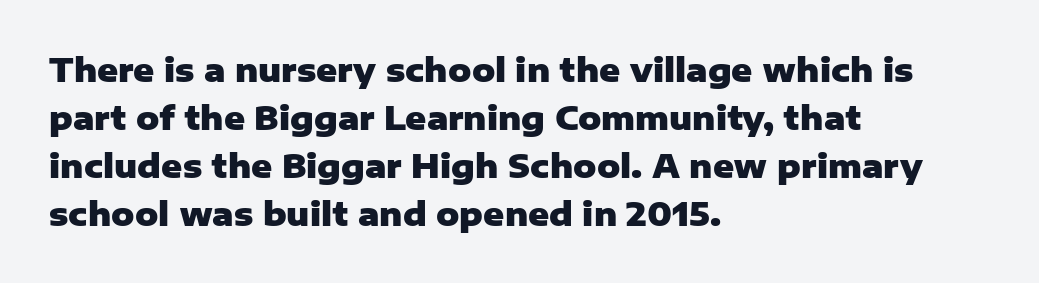
The image shows 32 px heavy sans-serif type, upright; set left-aligned, normal line spacing (1.5x), normal letter spacing, not underlined; low stroke contrast and a medium x-height.
